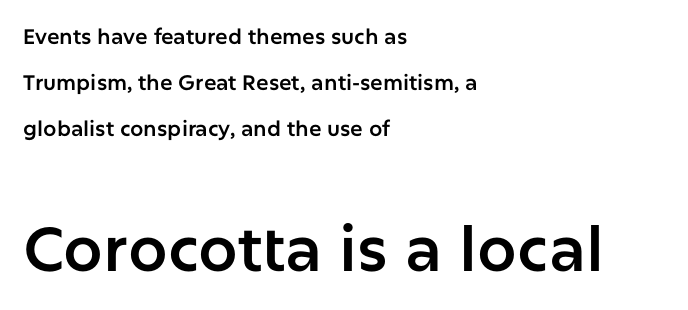
The image shows 62 px sans-serif type, upright; set left-aligned, loose line spacing (2.18x), normal letter spacing, not underlined; the second (bottom) block is 2.95x larger; low stroke contrast and a medium x-height.
